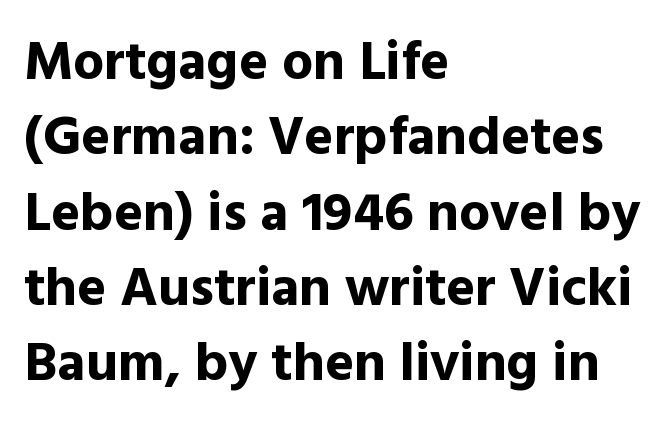
{"serif": "no", "italic": "no", "bold": "yes", "weight": "bold", "width": "normal", "x_height": "medium", "monospaced": "no", "underline": "no", "align": "left", "line_spacing": "normal", "line_spacing_ratio": 1.37, "letter_spacing": "normal", "letter_spacing_em": 0.0, "glyph_px": 55}
